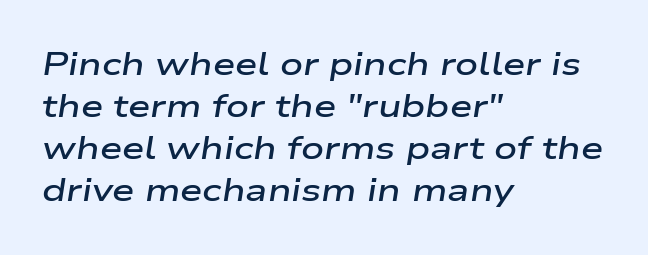
The image shows 32 px semibold, wide type, italic (leaning right); set left-aligned, normal line spacing (1.31x), normal letter spacing, not underlined; low stroke contrast and a medium x-height.
